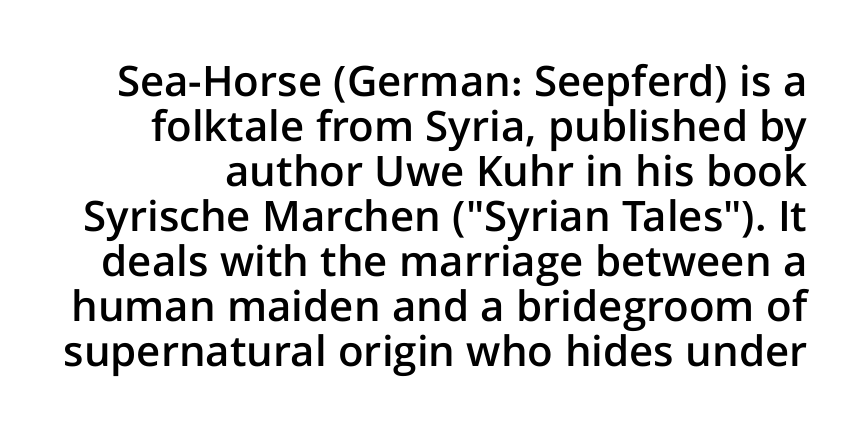
Q: Is the text bold? A: Semi-bold.
Q: Is the text italic (slanted)? A: No, it is upright.
Q: Is the typeface a serif or a sans-serif typeface? A: Sans-serif.
Q: Is the text underlined? A: No.
Q: Is the spacing between letters normal or unusually wide? A: Normal.
Q: Is the spacing between lines tight, normal or loose? A: Tight.
Q: Width (condensed, normal, or wide)? A: Normal.
Q: Stroke contrast? A: Low.
Q: x-height? A: Medium.
Q: Monospaced? A: No.
